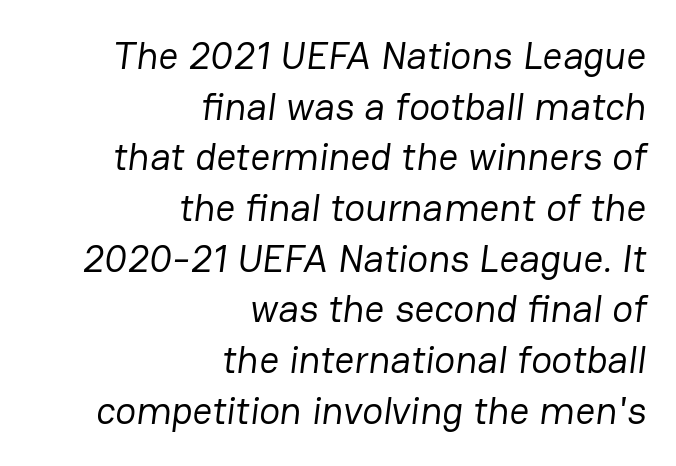
The space between consecutive lines is moderate. Look at the bottom of the vertical strokes: they stop flat, with no serifs. You could call the tracking neutral — neither tight nor loose. The passage shown is typed in a proportional face where columns would drift. Which margin do the lines hug? The right one — the left edge is uneven.
